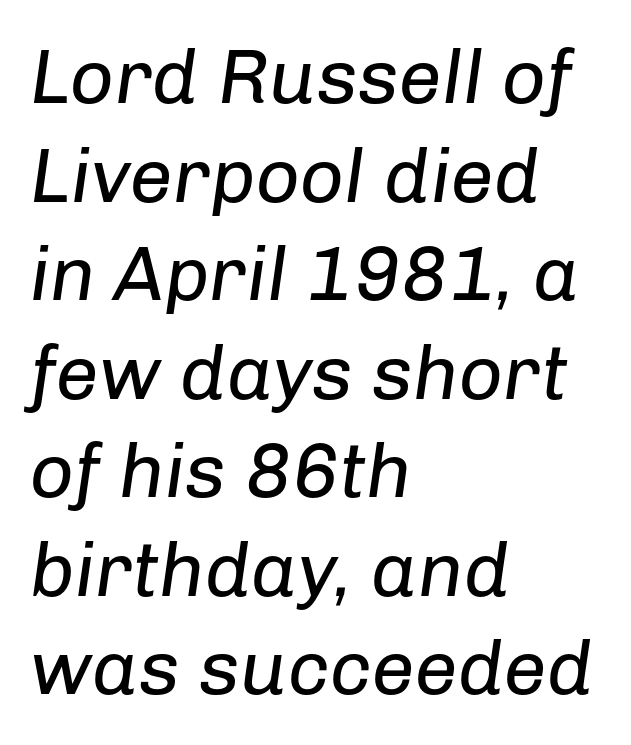
{"italic": "yes", "lean": "right", "slant_degrees": 8, "bold": "no", "weight": "regular", "width": "normal", "stroke_contrast": "low", "x_height": "medium", "monospaced": "no", "underline": "no", "align": "left", "line_spacing": "normal", "line_spacing_ratio": 1.28, "letter_spacing": "normal", "letter_spacing_em": 0.0, "glyph_px": 77}
